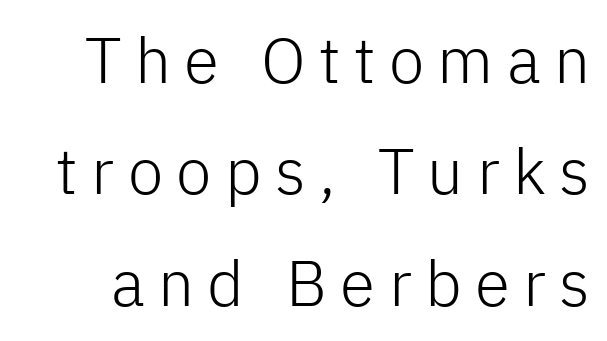
{"serif": "no", "italic": "no", "bold": "no", "weight": "light", "width": "normal", "stroke_contrast": "low", "x_height": "medium", "monospaced": "no", "underline": "no", "line_spacing_ratio": 1.74, "letter_spacing": "wide", "letter_spacing_em": 0.21, "glyph_px": 64}
